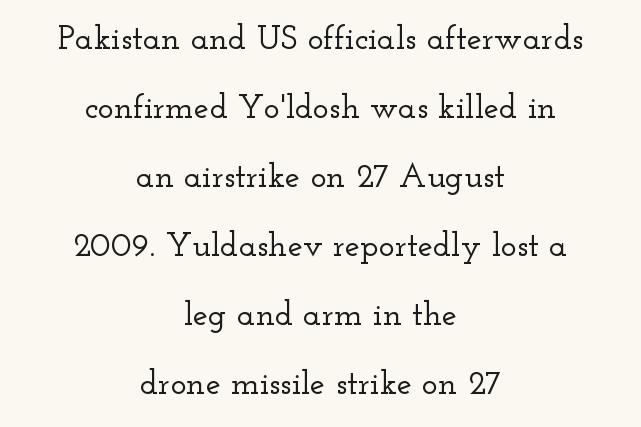
The gap between lines stays unmarked. One glance says open: line gaps are wider than usual. The face used here is proportionally spaced, like ordinary book or web type. Characters remain perfectly vertical along every line. This sample uses a serif face.
